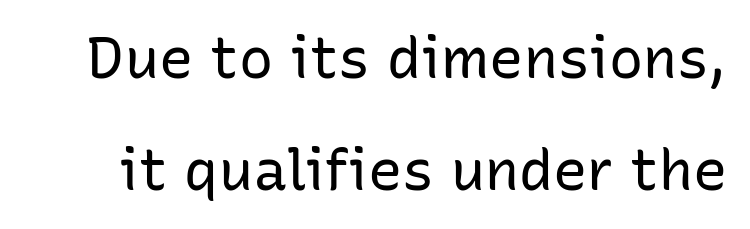
{"serif": "no", "italic": "no", "bold": "no", "weight": "regular", "width": "normal", "stroke_contrast": "low", "x_height": "medium", "monospaced": "no", "underline": "no", "line_spacing": "loose", "line_spacing_ratio": 1.97, "letter_spacing": "normal", "letter_spacing_em": 0.0, "glyph_px": 57}
